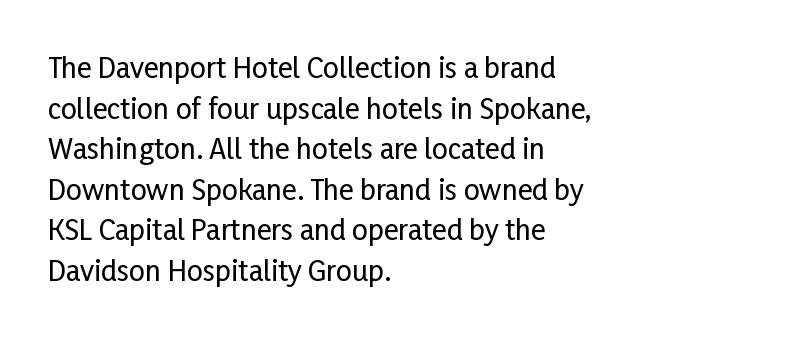
{"serif": "no", "italic": "no", "width": "condensed", "stroke_contrast": "low", "x_height": "medium", "monospaced": "no", "underline": "no", "align": "left", "line_spacing": "normal", "line_spacing_ratio": 1.45, "letter_spacing": "normal", "letter_spacing_em": 0.0, "glyph_px": 28}
